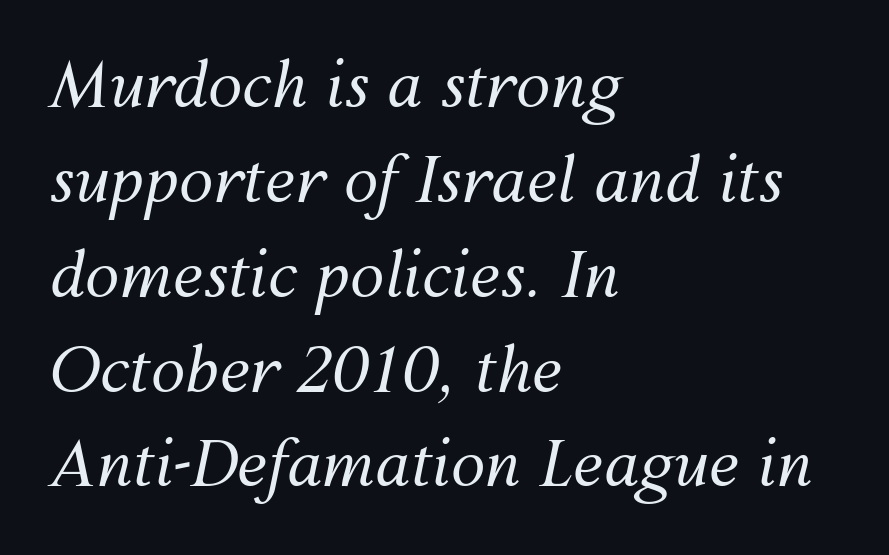
Q: Is the text bold? A: No.
Q: Is the text italic (slanted)? A: Yes, it leans right by about 12 degrees.
Q: Is the text underlined? A: No.
Q: How is the paragraph aligned? A: Left-aligned.
Q: Is the spacing between letters normal or unusually wide? A: Normal.
Q: Is the spacing between lines tight, normal or loose? A: Normal.
Q: Width (condensed, normal, or wide)? A: Normal.
Q: Stroke contrast? A: Medium.
Q: x-height? A: Medium.
Q: Monospaced? A: No.
